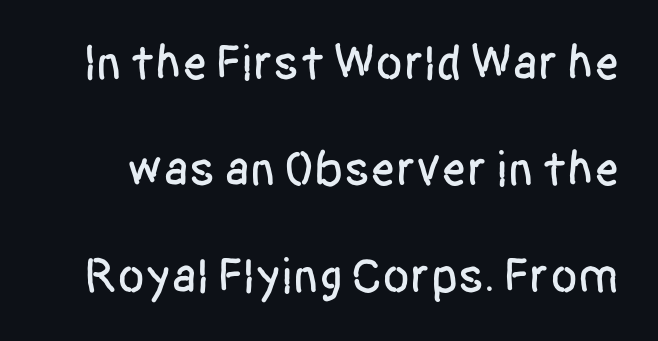
{"serif": "no", "italic": "no", "width": "condensed", "stroke_contrast": "low", "x_height": "large", "monospaced": "no", "underline": "no", "line_spacing": "loose", "line_spacing_ratio": 2.13, "letter_spacing": "normal", "letter_spacing_em": 0.0, "glyph_px": 50}
